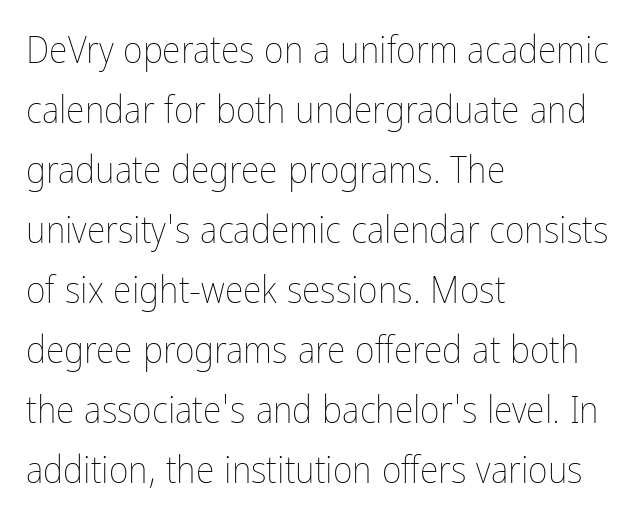
{"italic": "no", "bold": "no", "weight": "thin", "width": "condensed", "stroke_contrast": "low", "x_height": "medium", "monospaced": "no", "underline": "no", "align": "left", "line_spacing": "normal", "line_spacing_ratio": 1.58, "letter_spacing": "normal", "letter_spacing_em": 0.0, "glyph_px": 38}
